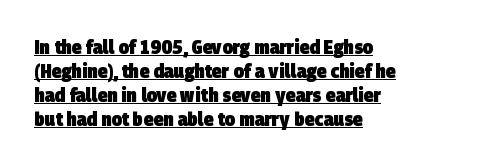
The lines are quadded left. The rendering uses a bold face; every stroke is thick and dark. The letterforms sit shoulder to shoulder at normal distance. The passage shown is underscored from start to finish.
